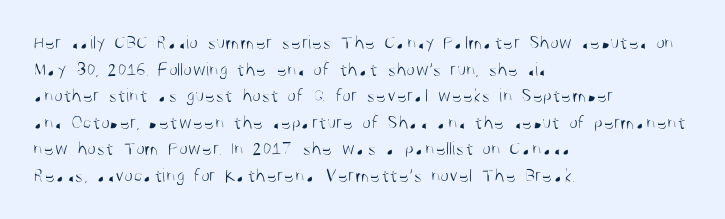
Q: Is the text bold? A: No.
Q: Is the text italic (slanted)? A: No, it is upright.
Q: Is the text underlined? A: No.
Q: How is the paragraph aligned? A: Left-aligned.
Q: Is the spacing between letters normal or unusually wide? A: Normal.
Q: Is the spacing between lines tight, normal or loose? A: Normal.
